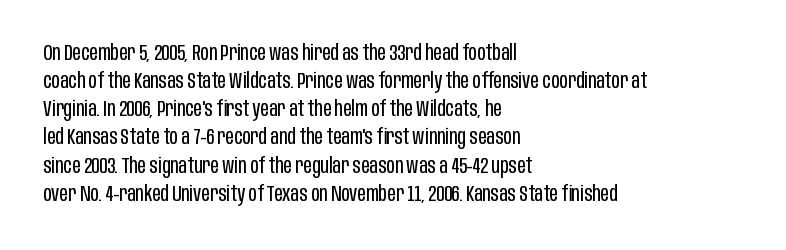
{"italic": "no", "bold": "no", "underline": "no", "align": "left", "line_spacing": "normal", "line_spacing_ratio": 1.34, "letter_spacing": "normal", "letter_spacing_em": 0.0, "glyph_px": 21}
